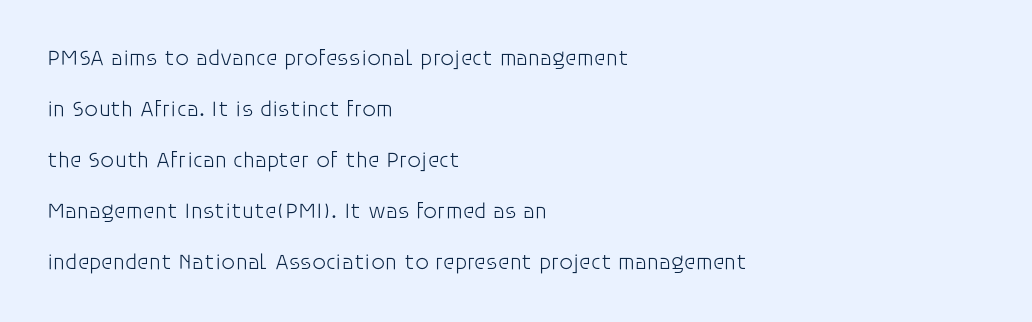
Reading down the column, the eye jumps a long way to each next line. Designer's note — italics off, roman on. Nothing unusual about the tracking: characters are spaced as the font intends. Weight class: somewhere from thin through regular.
